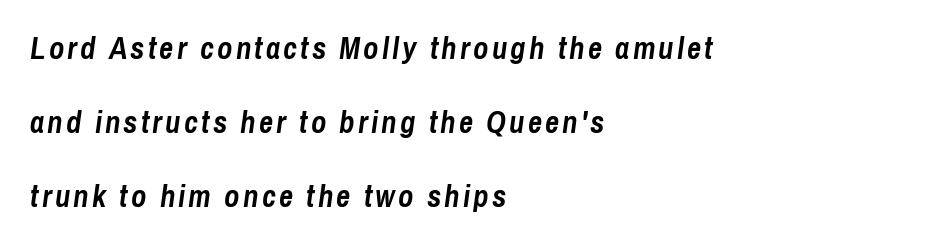
{"italic": "yes", "lean": "right", "slant_degrees": 8, "bold": "yes", "weight": "semibold", "width": "condensed", "stroke_contrast": "low", "x_height": "medium", "monospaced": "no", "underline": "no", "align": "left", "line_spacing": "loose", "line_spacing_ratio": 2.39, "glyph_px": 31}
